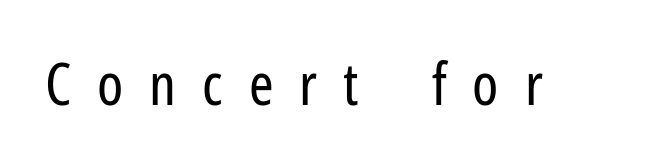
{"serif": "no", "italic": "no", "bold": "no", "weight": "regular", "width": "condensed", "stroke_contrast": "low", "x_height": "medium", "monospaced": "no", "underline": "no", "letter_spacing": "wide", "letter_spacing_em": 0.44, "glyph_px": 59}
